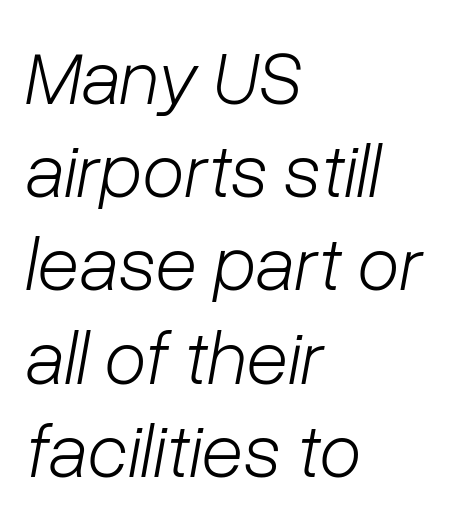
Yep, that's italic — everything's leaning. The paragraph has a hard left edge and a soft right edge. Each letter keeps its own natural width here, so spacing adapts to shape. Inter-character spacing is left at the font's built-in metrics. Bare-footed words on every line.
